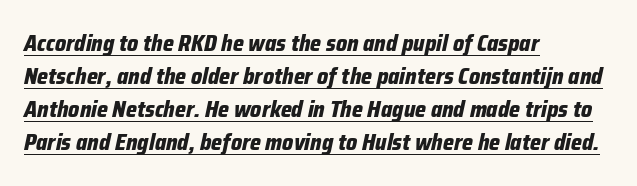
Q: Is the text bold? A: Yes.
Q: Is the text italic (slanted)? A: Yes, it leans right by about 12 degrees.
Q: Is the text underlined? A: Yes.
Q: How is the paragraph aligned? A: Left-aligned.
Q: Is the spacing between letters normal or unusually wide? A: Normal.
Q: Is the spacing between lines tight, normal or loose? A: Normal.
